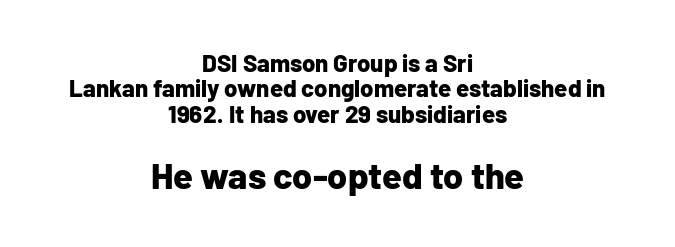
The rendering shows plain stroke endings on the letterforms — a sans-serif design. Short note: letters normally spaced. A full-strength bold gives these letters their thick strokes. Character widths vary here, with narrow letters taking less room than wide ones. Here the second block reads like a headline and the first like body copy.
